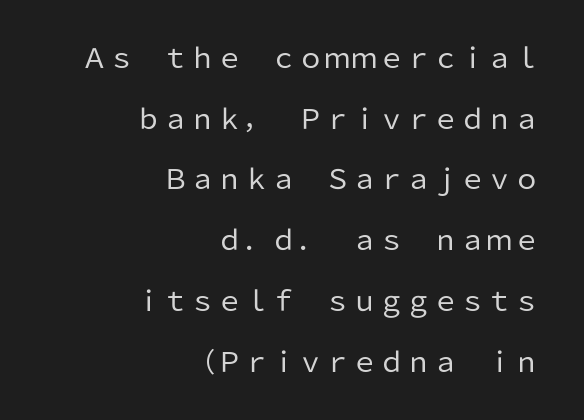
{"italic": "no", "bold": "no", "underline": "no", "align": "right", "line_spacing": "loose", "line_spacing_ratio": 2.25, "letter_spacing": "normal", "letter_spacing_em": 0.0, "glyph_px": 27}
